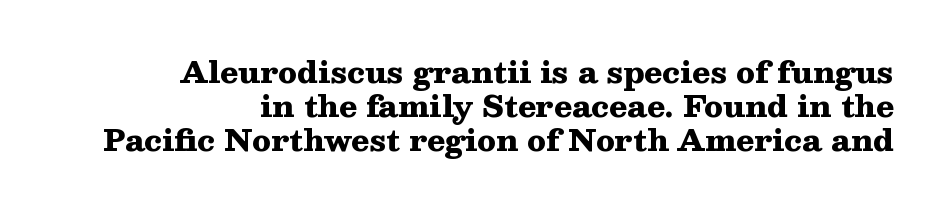
Each letter keeps its own natural width here, so spacing adapts to shape. Caption: standard tracking, unaltered. Strong, thick strokes mark this as bold type. The lines in this sample share a right terminus and differ only in where they begin.
